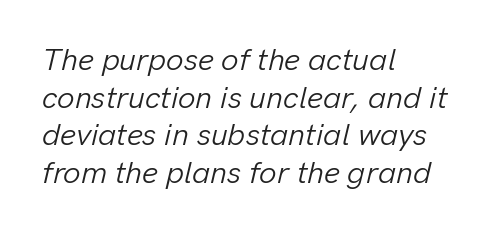
{"italic": "yes", "lean": "right", "slant_degrees": 13, "bold": "no", "weight": "light", "width": "normal", "stroke_contrast": "low", "x_height": "medium", "monospaced": "no", "underline": "no", "align": "left", "line_spacing_ratio": 1.21, "letter_spacing": "normal", "letter_spacing_em": 0.0, "glyph_px": 31}
